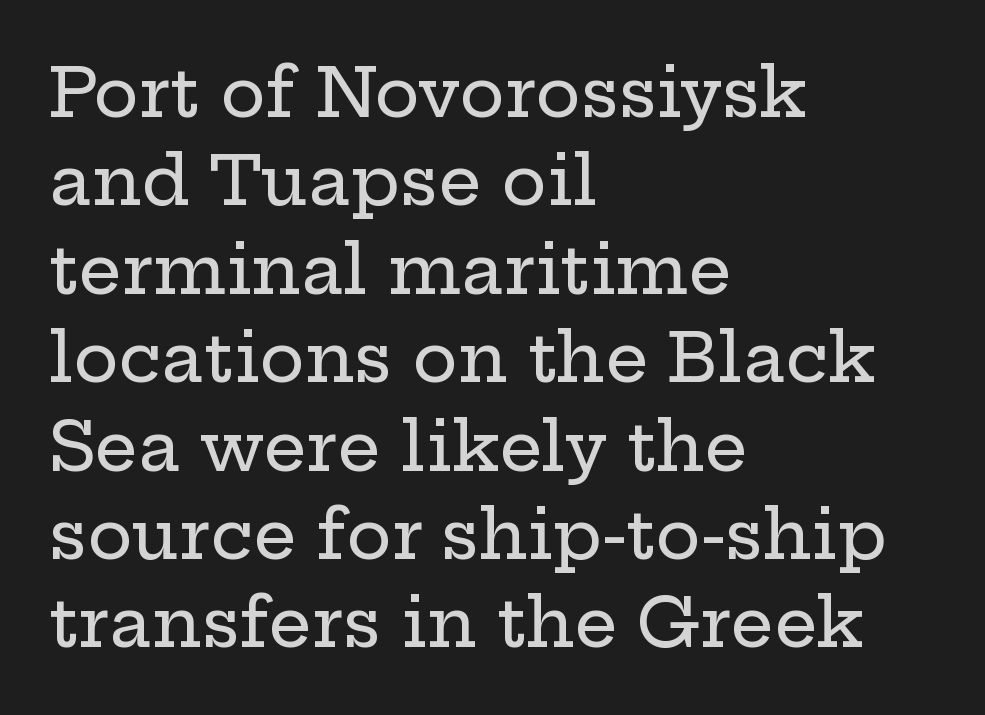
Q: Is the text italic (slanted)? A: No, it is upright.
Q: Is the typeface a serif or a sans-serif typeface? A: Serif.
Q: Is the text underlined? A: No.
Q: How is the paragraph aligned? A: Left-aligned.
Q: Is the spacing between letters normal or unusually wide? A: Normal.
Q: Is the spacing between lines tight, normal or loose? A: Normal.
Q: Width (condensed, normal, or wide)? A: Wide.
Q: Stroke contrast? A: Low.
Q: x-height? A: Medium.
Q: Monospaced? A: No.
